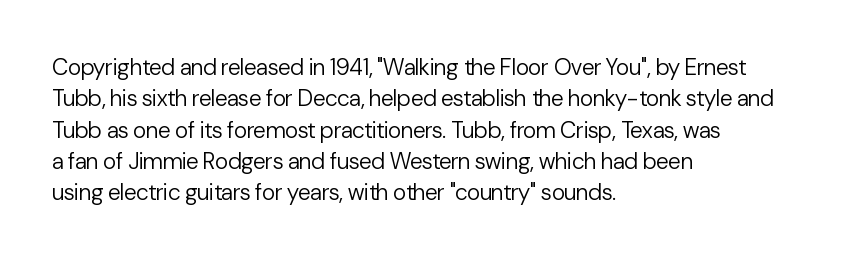
One glance says typical: line gaps are just what's usual. What stands out about the letter spacing? Nothing — it is the standard amount. This reads as an unemphasized weight, regular at the heaviest. The text block is weighted toward the left margin, trailing off unevenly rightward. Descender tails drop into unmarked territory. The specimen reads as upright at a glance.
